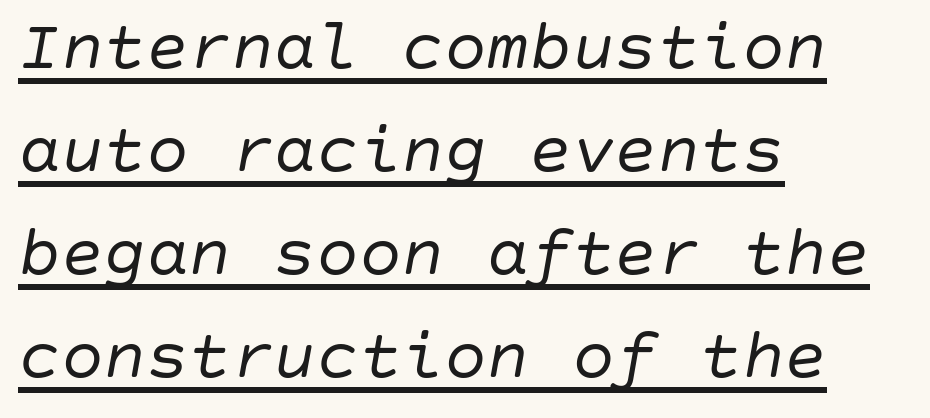
The image shows 71 px regular-weight type, italic (leaning right); set left-aligned, normal line spacing (1.45x), normal letter spacing, underlined; low stroke contrast and a large x-height.
